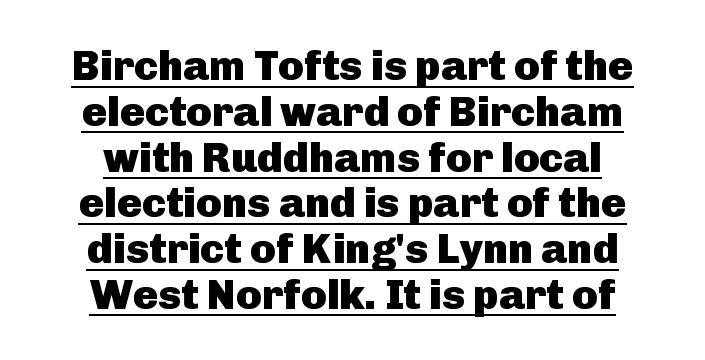
Q: Is the text bold? A: Yes.
Q: Is the text italic (slanted)? A: No, it is upright.
Q: Is the typeface a serif or a sans-serif typeface? A: Sans-serif.
Q: Is the text underlined? A: Yes.
Q: How is the paragraph aligned? A: Centered.
Q: Is the spacing between letters normal or unusually wide? A: Normal.
Q: Is the spacing between lines tight, normal or loose? A: Tight.
Q: Width (condensed, normal, or wide)? A: Normal.
Q: Stroke contrast? A: Low.
Q: x-height? A: Medium.
Q: Monospaced? A: No.
